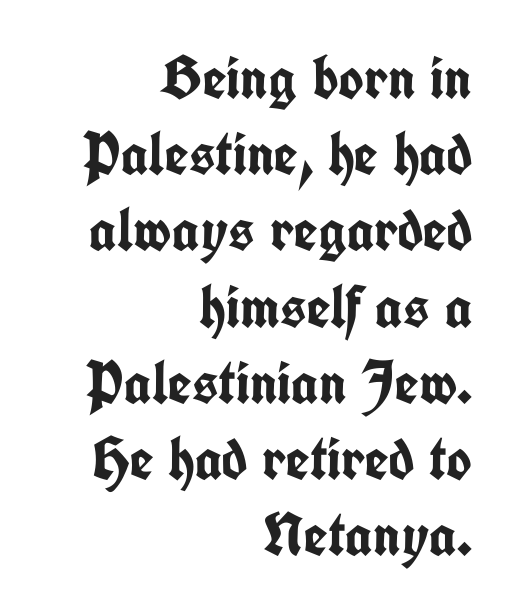
Q: Is the text bold? A: Yes.
Q: Is the text italic (slanted)? A: No, it is upright.
Q: Is the typeface a serif or a sans-serif typeface? A: Sans-serif.
Q: Is the text underlined? A: No.
Q: How is the paragraph aligned? A: Right-aligned.
Q: Is the spacing between letters normal or unusually wide? A: Normal.
Q: Is the spacing between lines tight, normal or loose? A: Normal.
Q: Width (condensed, normal, or wide)? A: Condensed.
Q: Stroke contrast? A: Low.
Q: x-height? A: Medium.
Q: Monospaced? A: No.
